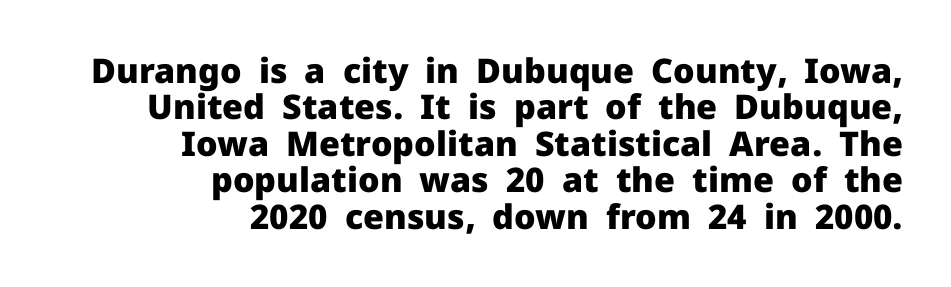
{"serif": "no", "italic": "no", "bold": "yes", "weight": "heavy", "width": "normal", "stroke_contrast": "low", "x_height": "medium", "monospaced": "no", "underline": "no", "align": "right", "line_spacing": "tight", "line_spacing_ratio": 1.07, "letter_spacing": "normal", "letter_spacing_em": 0.0, "glyph_px": 34}
